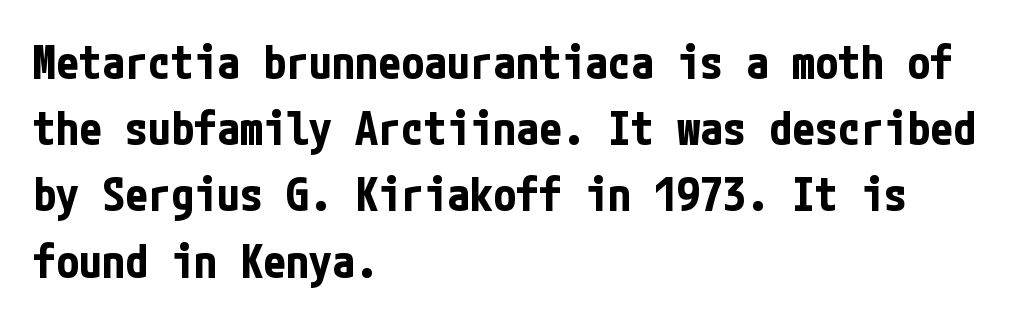
{"serif": "no", "italic": "no", "bold": "yes", "weight": "bold", "width": "condensed", "stroke_contrast": "low", "x_height": "medium", "underline": "no", "align": "left", "line_spacing": "normal", "line_spacing_ratio": 1.44, "letter_spacing": "normal", "letter_spacing_em": 0.0, "glyph_px": 46}
